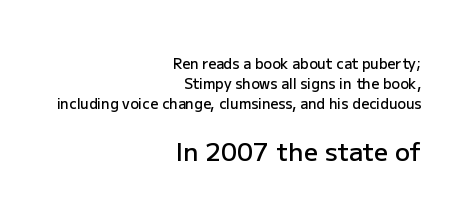
Q: Is the text bold? A: Semi-bold.
Q: Is the text italic (slanted)? A: No, it is upright.
Q: Is the text underlined? A: No.
Q: How is the paragraph aligned? A: Right-aligned.
Q: Is the spacing between letters normal or unusually wide? A: Normal.
Q: Is the spacing between lines tight, normal or loose? A: Normal.
Q: Which block of text is set in a larger size, the first (top) or the second (bottom)? A: The second (bottom) one.
